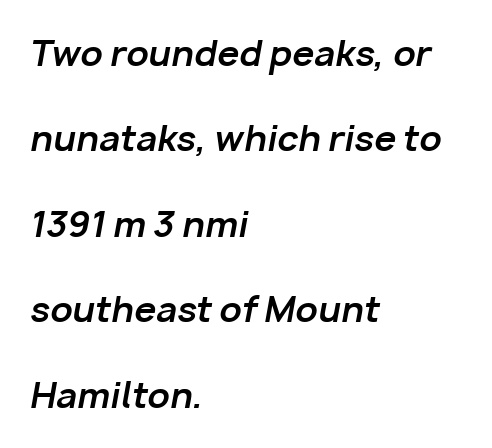
This rendering leaves character spacing at its baseline value. Every row of glyphs begins at an identical x-position on the left. Leading is clearly above the norm, producing a sparse column. Strokes here are thick enough to call this a true bold. The string is rendered with underlining switched off.
